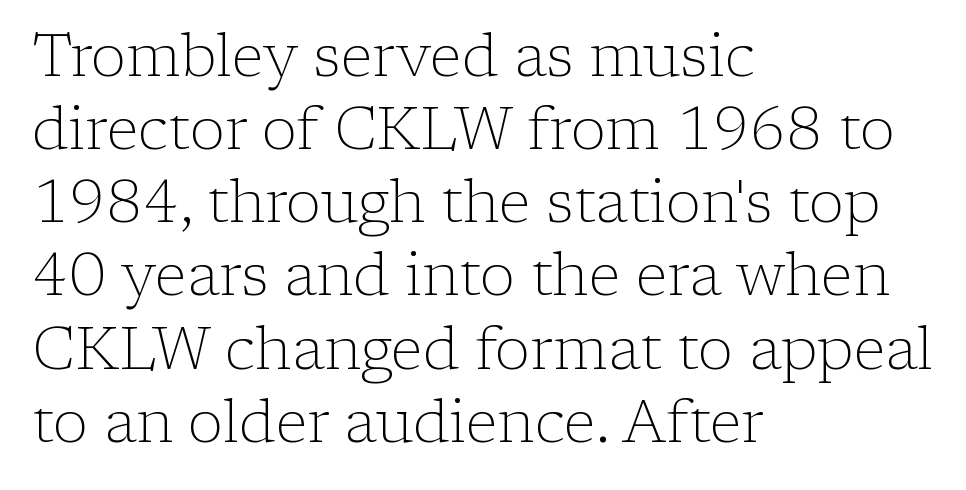
Q: Is the text bold? A: No.
Q: Is the text italic (slanted)? A: No, it is upright.
Q: Is the typeface a serif or a sans-serif typeface? A: Serif.
Q: Is the text underlined? A: No.
Q: How is the paragraph aligned? A: Left-aligned.
Q: Is the spacing between letters normal or unusually wide? A: Normal.
Q: Width (condensed, normal, or wide)? A: Normal.
Q: Stroke contrast? A: Low.
Q: x-height? A: Medium.
Q: Monospaced? A: No.
